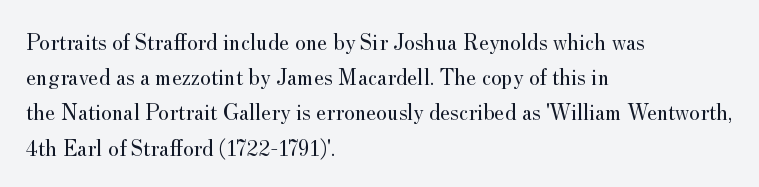
A typesetter would call this leading conventional body-copy spacing. Casual observation: everything's shoved over to the left. Counters stay open thanks to moderate or lighter strokes. The lettering stays uniformly vertical, giving the passage a roman look. No extra tracking has been applied to these lines. The gap between lines stays unmarked.
